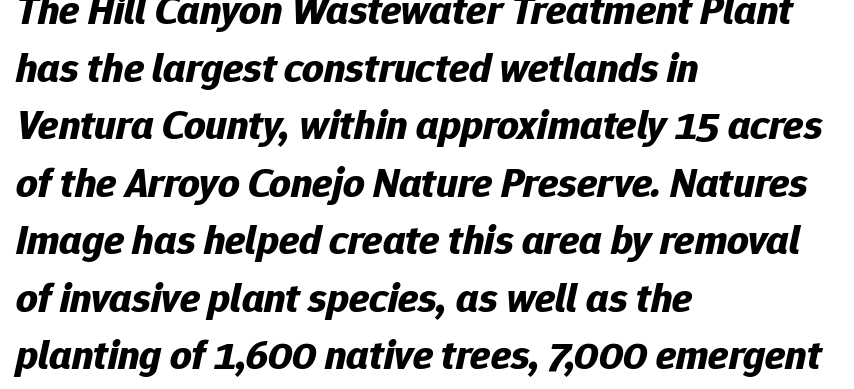
A typesetter would call this zero additional tracking. Look at the stroke-to-counter ratio: heavy, a bold. This sample is left-justified, so line endings fall wherever the words run out. Varying glyph widths throughout — classic text-font behaviour. Rows of type keep a routine distance in the vertical direction.
